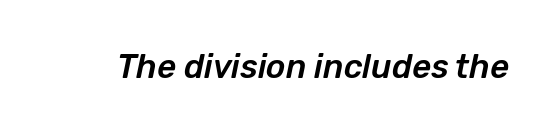
{"italic": "yes", "lean": "right", "slant_degrees": 12, "width": "normal", "stroke_contrast": "low", "x_height": "medium", "monospaced": "no", "underline": "no", "letter_spacing": "normal", "letter_spacing_em": 0.0, "glyph_px": 33}
